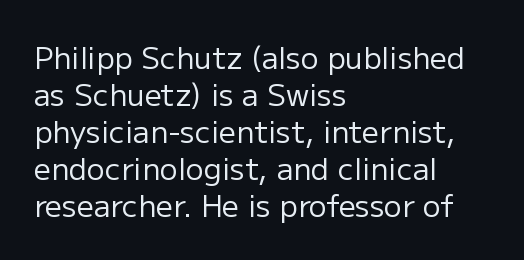
Descender tails drop into unmarked territory. The rendering shows plain stroke endings on the letterforms — a sans-serif design. Weight class: somewhere from thin through regular. No italicization has been applied; the sample stays upright.
